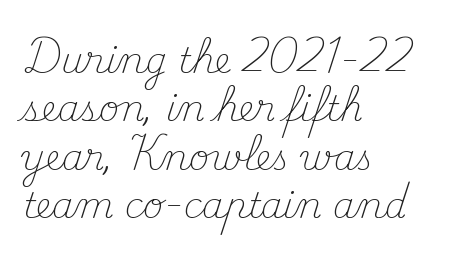
Does extra space separate the letters? No, they use regular spacing. Only glyphs here, with clear space below each row. Does the type have serifs? Yes, each stem ends in a small foot. The vertical gap from one line to the next is medium. Each letter keeps its own natural width here, so spacing adapts to shape.
